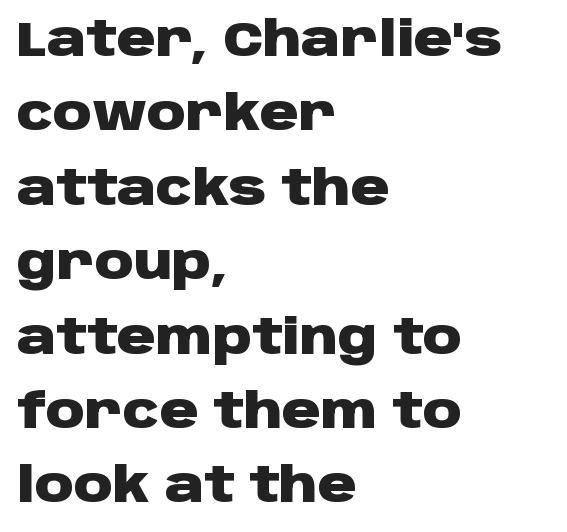
The image shows 48 px heavy, wide sans-serif type, upright; set left-aligned, normal line spacing (1.55x), normal letter spacing, not underlined; low stroke contrast and a large x-height.
